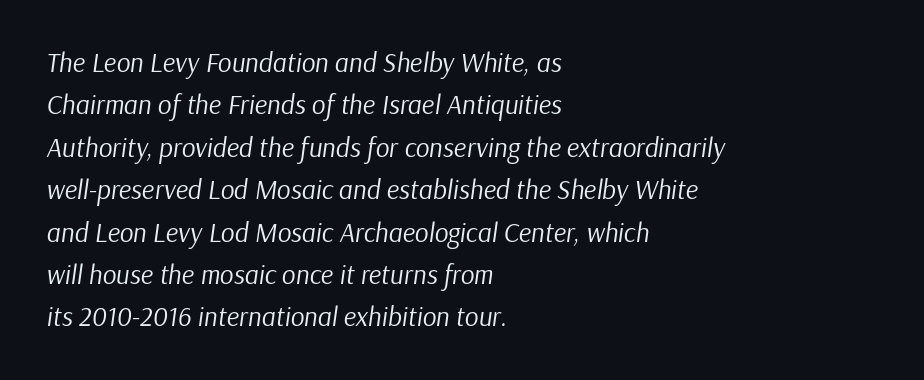
{"italic": "yes", "lean": "right", "slant_degrees": 9, "bold": "no", "underline": "no", "align": "left", "line_spacing": "normal", "line_spacing_ratio": 1.57, "letter_spacing": "normal", "letter_spacing_em": 0.0, "glyph_px": 27}
